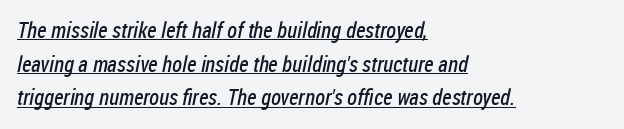
Caption: multi-line text, flush left, ragged right. The designer left line spacing at the default. The glyphs are accompanied by a horizontal stroke just below them. Nothing heavy about these letters — not bold at all. Default kerning and tracking; the words read as compact shapes.
